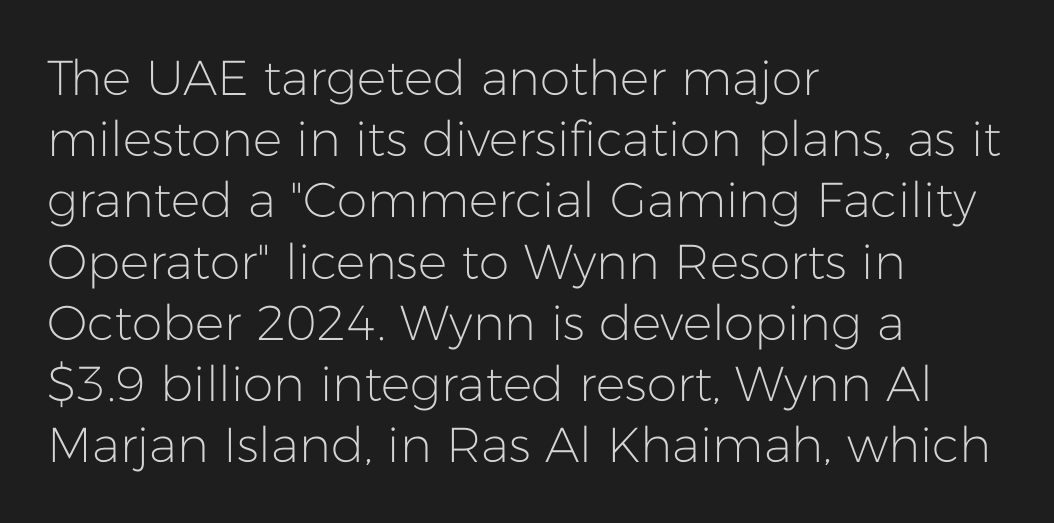
Q: Is the text bold? A: No.
Q: Is the text italic (slanted)? A: No, it is upright.
Q: Is the typeface a serif or a sans-serif typeface? A: Sans-serif.
Q: Is the text underlined? A: No.
Q: How is the paragraph aligned? A: Left-aligned.
Q: Is the spacing between letters normal or unusually wide? A: Normal.
Q: Is the spacing between lines tight, normal or loose? A: Normal.
Q: Width (condensed, normal, or wide)? A: Normal.
Q: Stroke contrast? A: Low.
Q: x-height? A: Medium.
Q: Monospaced? A: No.
